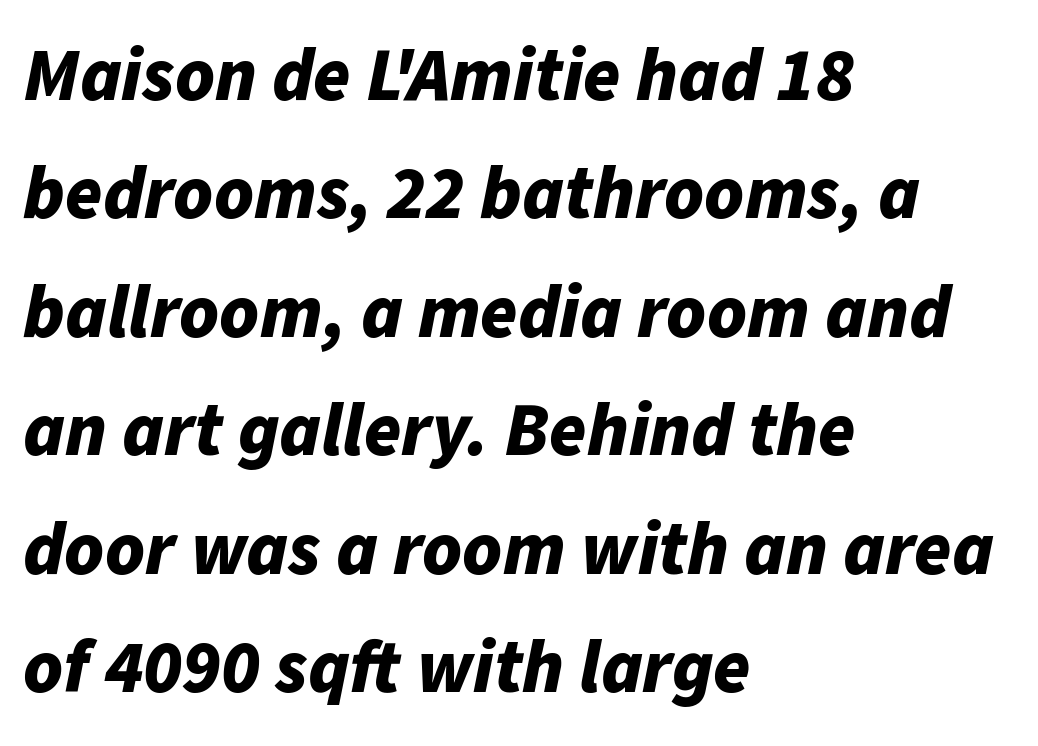
Q: Is the text bold? A: Yes.
Q: Is the text italic (slanted)? A: Yes, it leans right by about 11 degrees.
Q: Is the text underlined? A: No.
Q: How is the paragraph aligned? A: Left-aligned.
Q: Is the spacing between letters normal or unusually wide? A: Normal.
Q: Is the spacing between lines tight, normal or loose? A: Normal.
Q: Width (condensed, normal, or wide)? A: Normal.
Q: Stroke contrast? A: Low.
Q: x-height? A: Medium.
Q: Monospaced? A: No.
